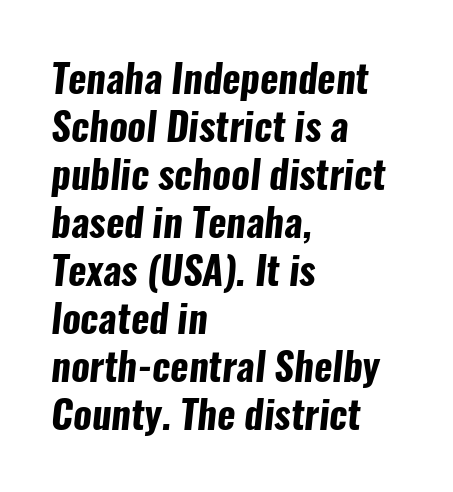
Q: Is the text bold? A: Yes.
Q: Is the typeface a serif or a sans-serif typeface? A: Sans-serif.
Q: Is the text underlined? A: No.
Q: How is the paragraph aligned? A: Left-aligned.
Q: Is the spacing between letters normal or unusually wide? A: Normal.
Q: Width (condensed, normal, or wide)? A: Condensed.
Q: Stroke contrast? A: Low.
Q: x-height? A: Medium.
Q: Monospaced? A: No.
